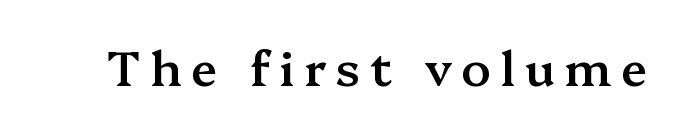
The image shows 48 px semibold serif type, upright; set unusually wide letter spacing (+0.2 em), not underlined; medium stroke contrast and a medium x-height.
